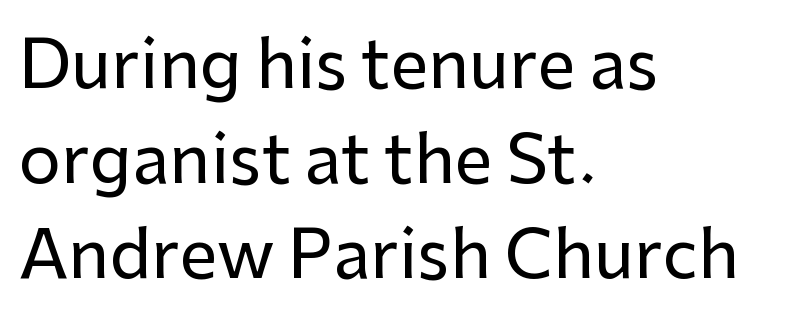
Posture: vertical. Looks like regular typesetting: each glyph gets only the width it needs. Short note: letters normally spaced. Type without underlining.
